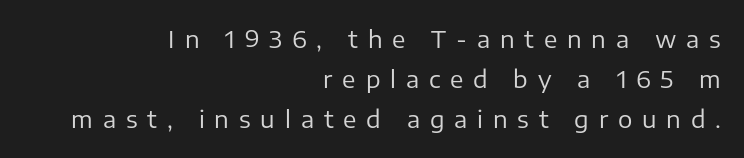
{"italic": "no", "bold": "no", "underline": "no", "align": "right", "line_spacing": "normal", "line_spacing_ratio": 1.67, "letter_spacing": "wide", "letter_spacing_em": 0.41, "glyph_px": 24}
